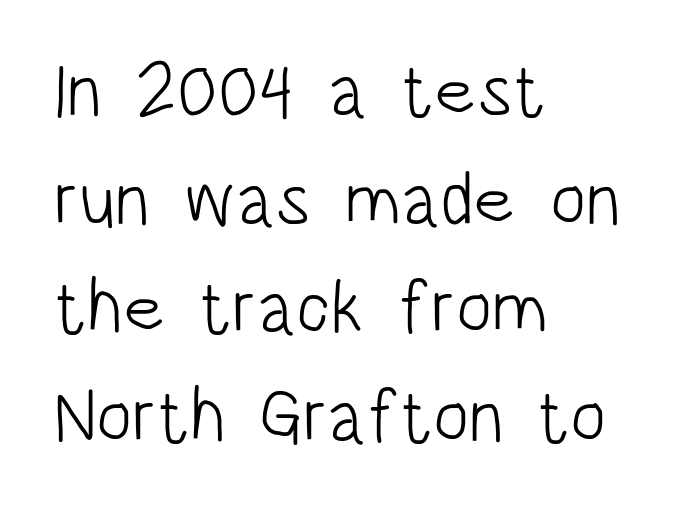
The image shows 75 px light, condensed sans-serif type, upright; set left-aligned, normal line spacing (1.45x), normal letter spacing, not underlined; low stroke contrast and a large x-height.
